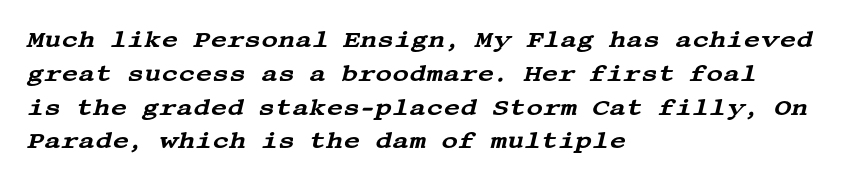
The image shows 23 px text type, italic (leaning right); set left-aligned, normal line spacing (1.47x), normal letter spacing, not underlined.
